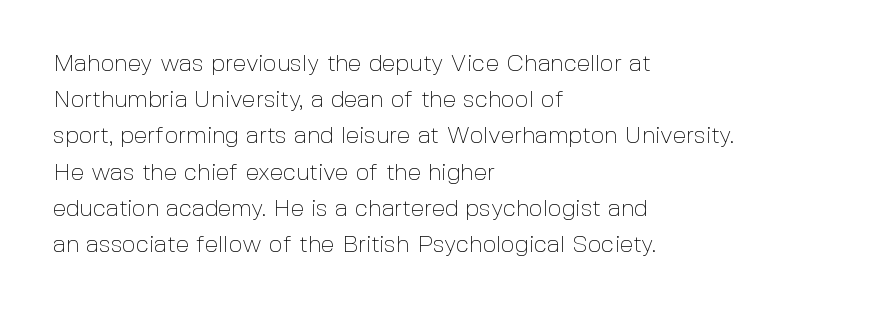
Q: Is the text bold? A: No.
Q: Is the text italic (slanted)? A: No, it is upright.
Q: Is the text underlined? A: No.
Q: How is the paragraph aligned? A: Left-aligned.
Q: Is the spacing between letters normal or unusually wide? A: Normal.
Q: Is the spacing between lines tight, normal or loose? A: Normal.
